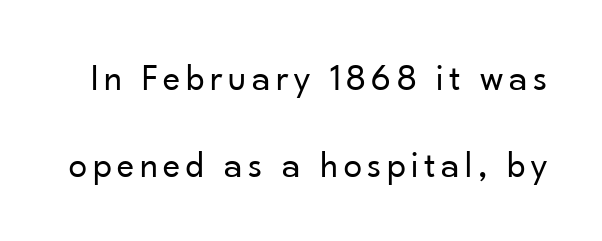
Q: Is the text bold? A: No.
Q: Is the text italic (slanted)? A: No, it is upright.
Q: Is the typeface a serif or a sans-serif typeface? A: Sans-serif.
Q: Is the text underlined? A: No.
Q: Is the spacing between lines tight, normal or loose? A: Loose.
Q: Width (condensed, normal, or wide)? A: Normal.
Q: Stroke contrast? A: Low.
Q: x-height? A: Small.
Q: Monospaced? A: No.
